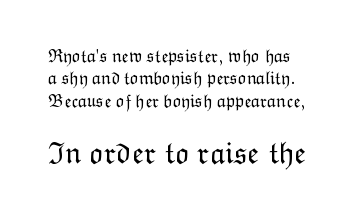
Q: Is the text bold? A: No.
Q: Is the text italic (slanted)? A: No, it is upright.
Q: Is the text underlined? A: No.
Q: Is the spacing between letters normal or unusually wide? A: Normal.
Q: Which block of text is set in a larger size, the first (top) or the second (bottom)? A: The second (bottom) one.
Q: Width (condensed, normal, or wide)? A: Normal.
Q: Stroke contrast? A: Low.
Q: x-height? A: Medium.
Q: Monospaced? A: No.
